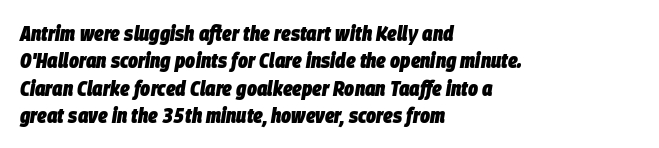
Q: Is the text bold? A: Yes.
Q: Is the text italic (slanted)? A: Yes, it leans right by about 9 degrees.
Q: Is the text underlined? A: No.
Q: How is the paragraph aligned? A: Left-aligned.
Q: Is the spacing between letters normal or unusually wide? A: Normal.
Q: Is the spacing between lines tight, normal or loose? A: Normal.
